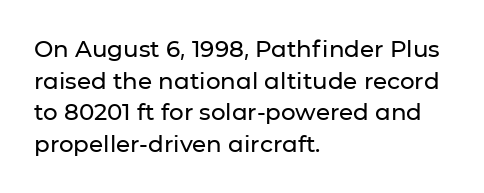
The tracking reads as untouched default to a designer's eye. These lines were composed using upright roman letters. A clean baseline with only descenders dipping below it. The designer left line spacing at the default. The lines are quadded left.
